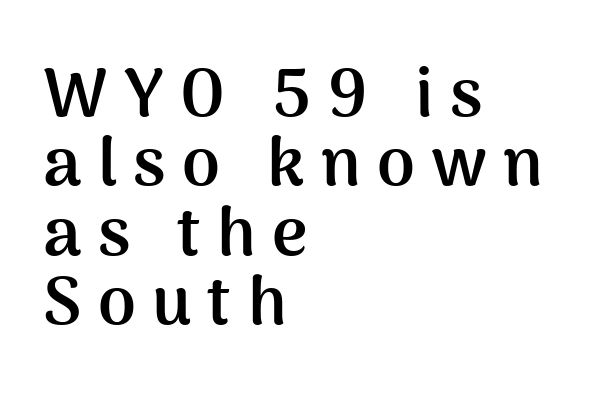
The image shows 68 px semibold sans-serif type, upright; set left-aligned, tight line spacing (1.02x), unusually wide letter spacing (+0.24 em), not underlined; medium stroke contrast and a medium x-height.
